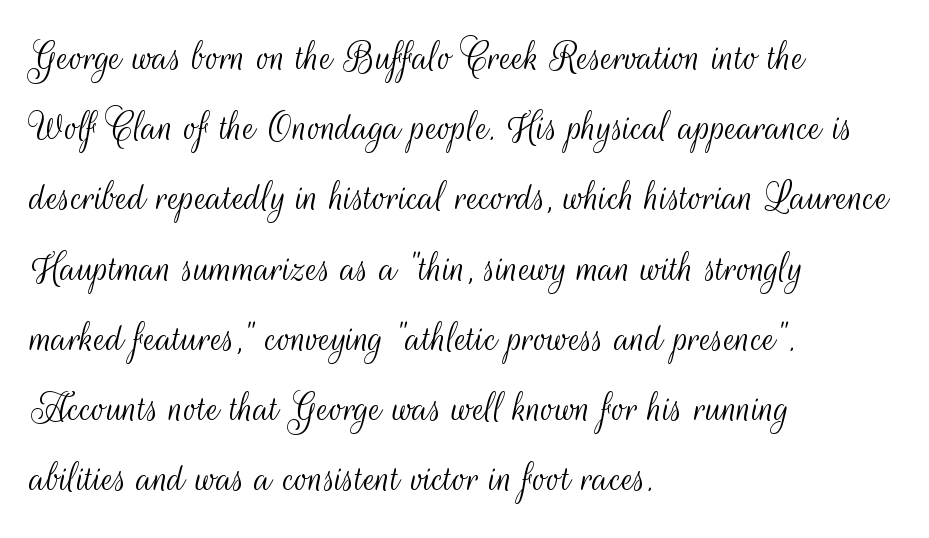
Regular leading. Each letter keeps its own natural width here, so spacing adapts to shape. The foot of each line stays bare and open. The face used here is a sans, in the tradition of grotesques and geometrics.
